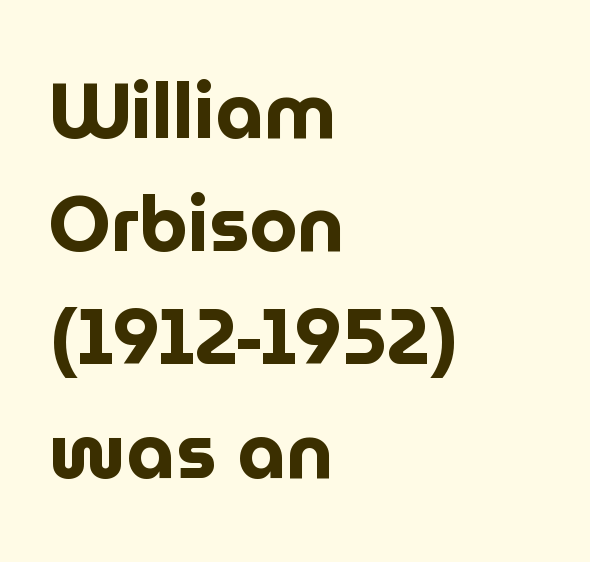
The image shows 77 px bold sans-serif type, upright; set left-aligned, normal line spacing (1.47x), normal letter spacing, not underlined; low stroke contrast and a medium x-height.
